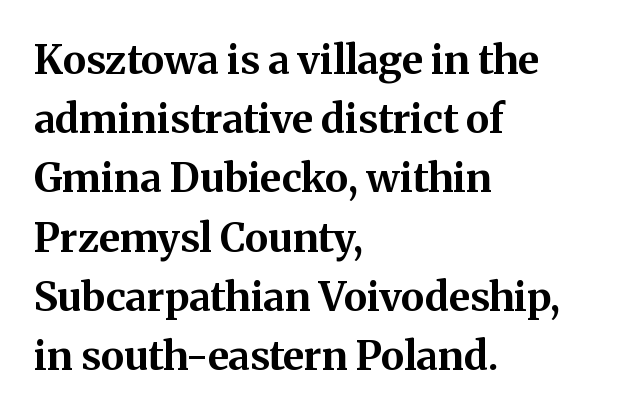
Pretty heavy lettering here — definitely bold. The line texture is even and compact thanks to regular tracking. The foot of each line stays bare and open. The passage is arranged the way most books set body copy — flush left. Do the characters align in a grid? No, the font is proportional. These lines were composed using upright roman letters.
